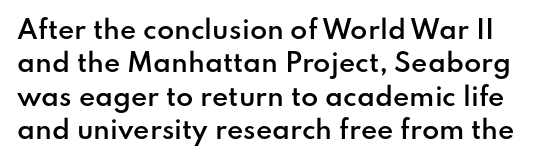
The image shows 25 px text type, upright; set normal line spacing (1.34x), normal letter spacing, not underlined.
